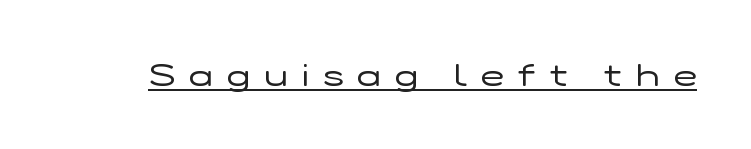
The image shows 31 px regular-weight, wide sans-serif type, upright; set unusually wide letter spacing (+0.46 em), underlined; low stroke contrast and a medium x-height.
